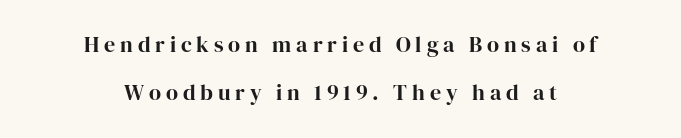
Q: Is the text italic (slanted)? A: No, it is upright.
Q: Is the text underlined? A: No.
Q: How is the paragraph aligned? A: Centered.
Q: Is the spacing between letters normal or unusually wide? A: Unusually wide.
Q: Is the spacing between lines tight, normal or loose? A: Loose.
